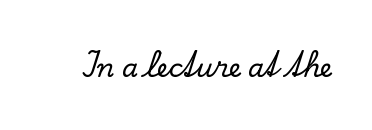
The image shows 26 px text type; set normal letter spacing, not underlined.
